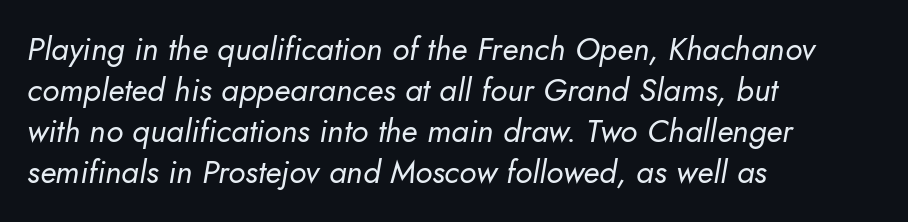
Q: Is the text bold? A: No.
Q: Is the text italic (slanted)? A: Yes, it leans right by about 10 degrees.
Q: Is the text underlined? A: No.
Q: How is the paragraph aligned? A: Left-aligned.
Q: Is the spacing between letters normal or unusually wide? A: Normal.
Q: Is the spacing between lines tight, normal or loose? A: Normal.
Q: Width (condensed, normal, or wide)? A: Normal.
Q: Stroke contrast? A: Low.
Q: x-height? A: Small.
Q: Monospaced? A: No.
